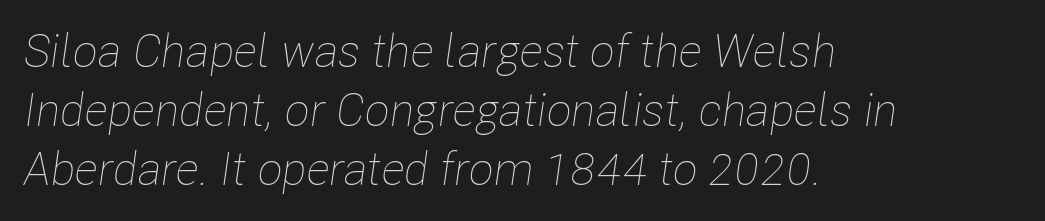
The image shows 46 px thin, condensed type, italic (leaning right); set left-aligned, normal line spacing (1.28x), normal letter spacing, not underlined; low stroke contrast and a medium x-height.
